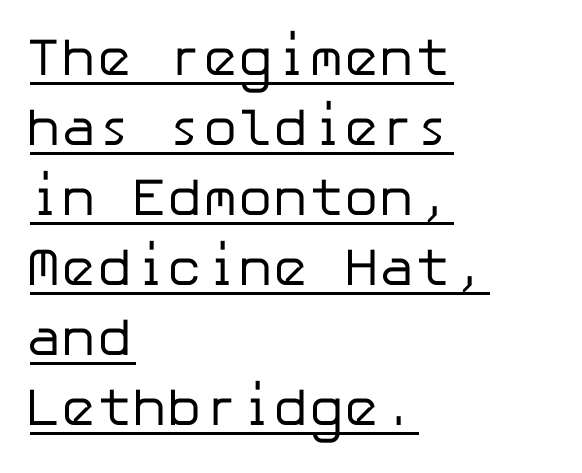
{"serif": "no", "italic": "no", "bold": "no", "weight": "regular", "width": "normal", "stroke_contrast": "low", "x_height": "medium", "underline": "yes", "align": "left", "line_spacing": "normal", "line_spacing_ratio": 1.32, "letter_spacing": "normal", "letter_spacing_em": 0.0, "glyph_px": 53}
